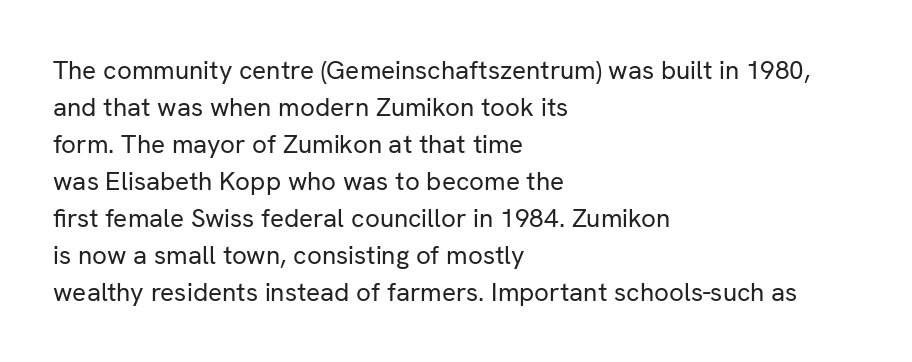
The image shows 26 px text type, upright; set left-aligned, normal line spacing (1.42x), normal letter spacing, not underlined.
